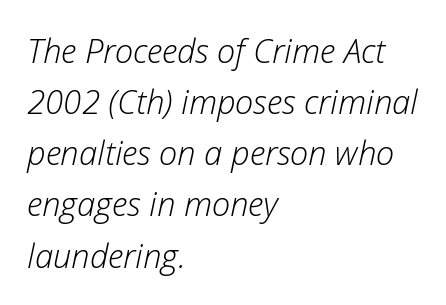
The image shows 33 px light type, italic (leaning right); set left-aligned, normal line spacing (1.55x), normal letter spacing, not underlined; low stroke contrast and a medium x-height.
